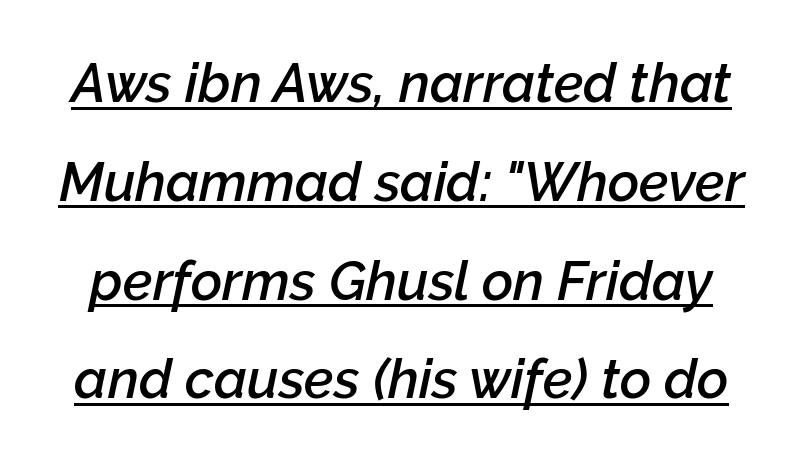
Q: Is the text bold? A: Semi-bold.
Q: Is the text italic (slanted)? A: Yes, it leans right by about 12 degrees.
Q: Is the text underlined? A: Yes.
Q: Is the spacing between letters normal or unusually wide? A: Normal.
Q: Width (condensed, normal, or wide)? A: Normal.
Q: Stroke contrast? A: Low.
Q: x-height? A: Medium.
Q: Monospaced? A: No.
